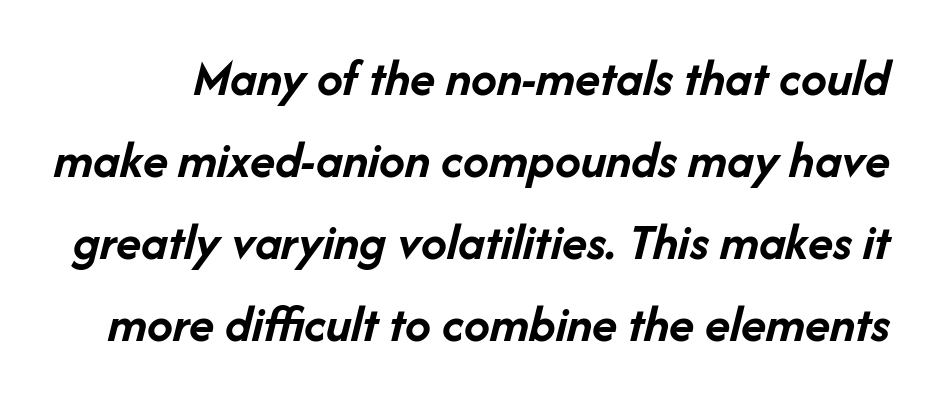
Q: Is the text bold? A: Yes.
Q: Is the text italic (slanted)? A: Yes, it leans right by about 14 degrees.
Q: Is the text underlined? A: No.
Q: Is the spacing between letters normal or unusually wide? A: Normal.
Q: Is the spacing between lines tight, normal or loose? A: Normal.
Q: Width (condensed, normal, or wide)? A: Normal.
Q: Stroke contrast? A: Low.
Q: x-height? A: Medium.
Q: Monospaced? A: No.
